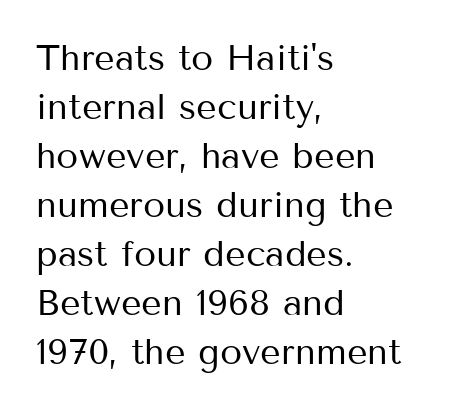
Do the characters align in a grid? No, the font is proportional. Italic? Not at all — the glyphs are vertical. Is there much room between lines? A standard amount, neither cramped nor airy. Is the block centered? No — it sits flush against the left margin.
